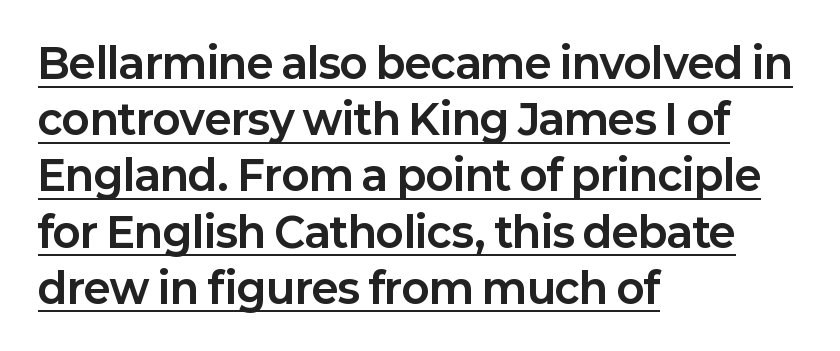
Vertical strokes here are truly vertical. Letter spacing: default. The face used here is proportionally spaced, like ordinary book or web type. The glyphs have the mass of a bold cut. Does the copy run flush right? No — it runs flush left.
